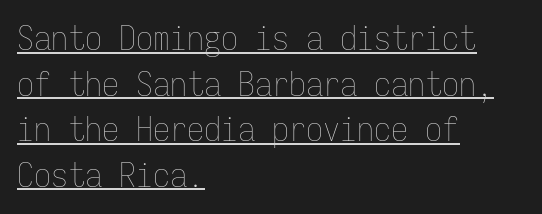
{"italic": "no", "bold": "no", "weight": "thin", "width": "condensed", "stroke_contrast": "low", "x_height": "medium", "monospaced": "yes", "underline": "yes", "align": "left", "line_spacing": "normal", "line_spacing_ratio": 1.34, "letter_spacing": "normal", "letter_spacing_em": 0.0, "glyph_px": 34}
